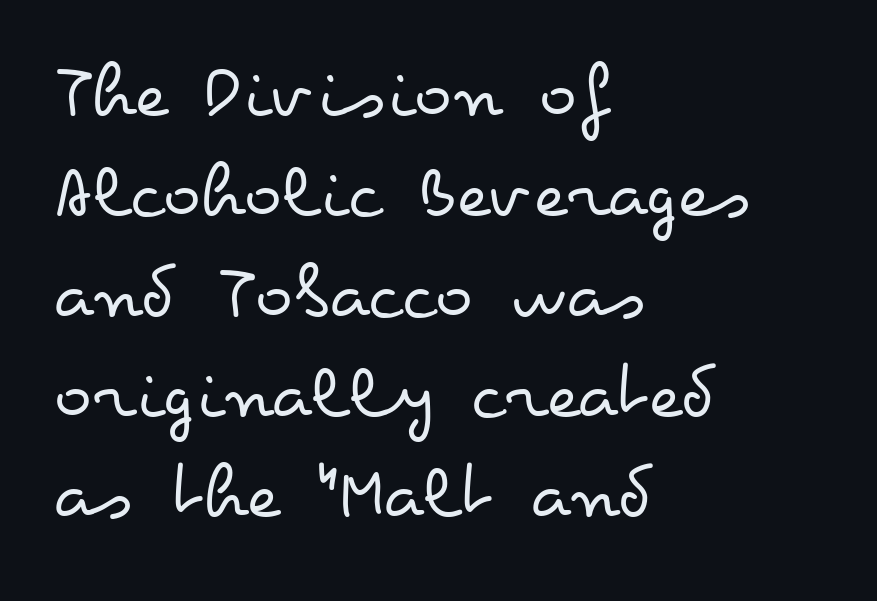
The passage shown has conventional tracking throughout. The leading is moderate, giving the passage an even texture. The zone under the glyphs is completely vacant. The font's upright variant was chosen for this text. A typesetter would call this proportional, since set widths differ per character. Caption: multi-line text, flush left, ragged right.
